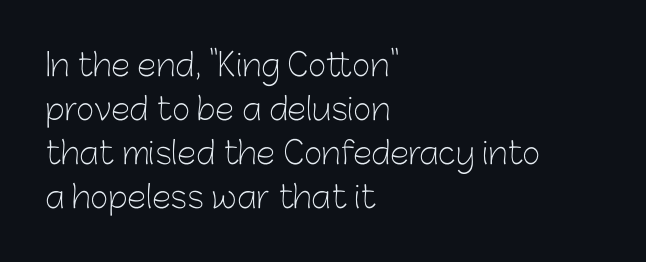
{"serif": "no", "italic": "no", "bold": "no", "weight": "light", "width": "normal", "stroke_contrast": "low", "x_height": "medium", "monospaced": "no", "underline": "no", "align": "left", "line_spacing": "normal", "line_spacing_ratio": 1.42, "letter_spacing": "normal", "letter_spacing_em": 0.0, "glyph_px": 31}
